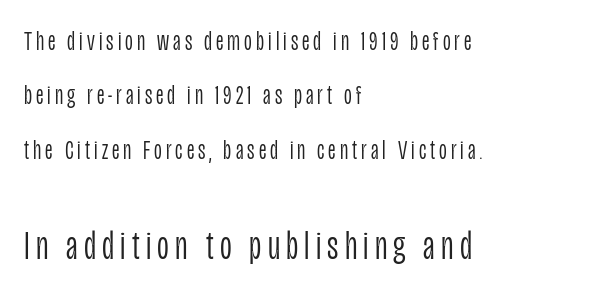
The letterforms sit at book weight or below. Which of the two is more prominent by size? The second, at the bottom. Whoever set this chose breathing room over compactness in the vertical rhythm. A typesetter would label this face a sans. Is this a fixed-width face? No — the glyphs have proportional, varying widths. Short and long lines alike share a common starting point at left.
